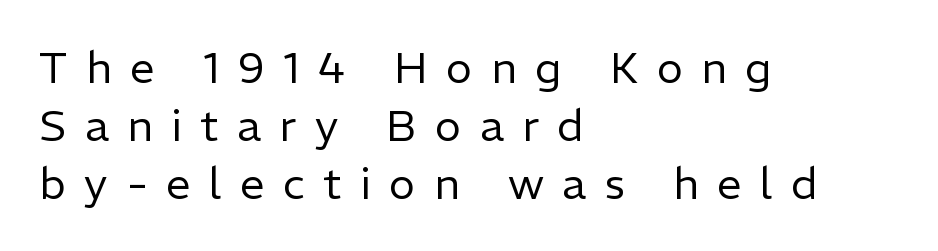
{"serif": "no", "italic": "no", "bold": "no", "weight": "regular", "width": "normal", "stroke_contrast": "low", "x_height": "medium", "monospaced": "no", "underline": "no", "align": "left", "line_spacing": "normal", "line_spacing_ratio": 1.32, "letter_spacing": "wide", "letter_spacing_em": 0.42, "glyph_px": 44}
